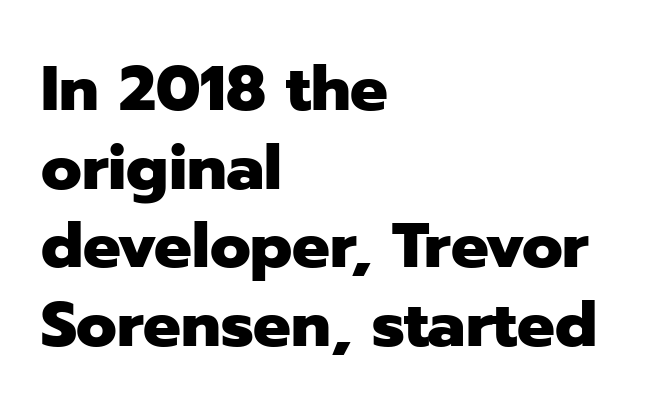
The image shows 63 px heavy sans-serif type, upright; set left-aligned, normal line spacing (1.25x), normal letter spacing, not underlined; low stroke contrast and a medium x-height.
